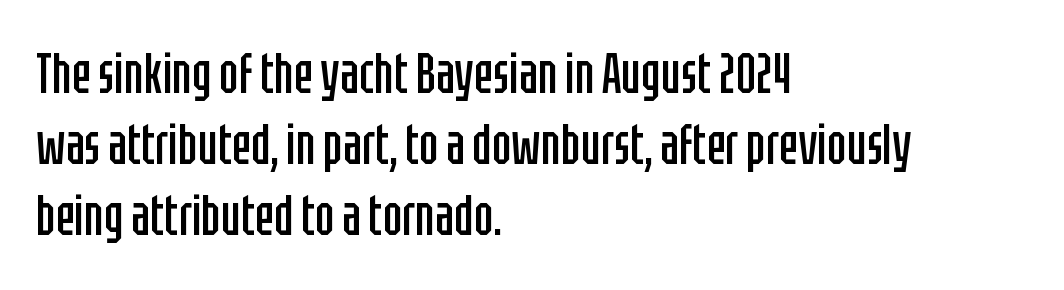
{"serif": "no", "italic": "no", "bold": "no", "weight": "regular", "width": "condensed", "stroke_contrast": "low", "x_height": "large", "monospaced": "no", "underline": "no", "align": "left", "line_spacing": "normal", "line_spacing_ratio": 1.25, "letter_spacing": "normal", "letter_spacing_em": 0.0, "glyph_px": 57}
